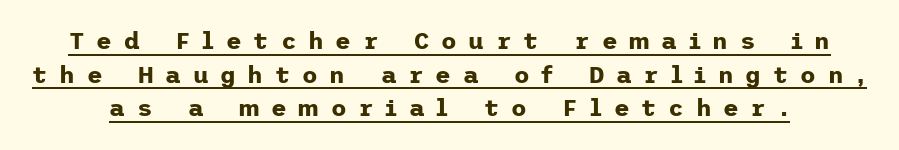
Q: Is the text bold? A: Yes.
Q: Is the text italic (slanted)? A: No, it is upright.
Q: Is the text underlined? A: Yes.
Q: Is the spacing between letters normal or unusually wide? A: Unusually wide.
Q: Is the spacing between lines tight, normal or loose? A: Normal.
